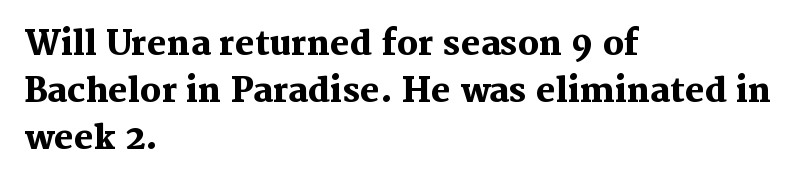
Q: Is the text bold? A: Yes.
Q: Is the text italic (slanted)? A: No, it is upright.
Q: Is the typeface a serif or a sans-serif typeface? A: Serif.
Q: Is the text underlined? A: No.
Q: How is the paragraph aligned? A: Left-aligned.
Q: Is the spacing between letters normal or unusually wide? A: Normal.
Q: Is the spacing between lines tight, normal or loose? A: Normal.
Q: Width (condensed, normal, or wide)? A: Normal.
Q: Stroke contrast? A: Medium.
Q: x-height? A: Medium.
Q: Monospaced? A: No.
